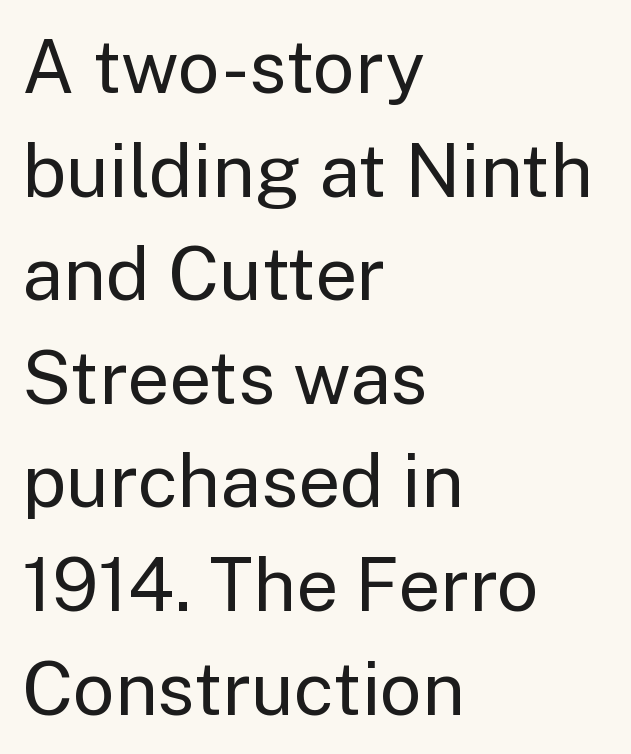
Italic? Not at all — the glyphs are vertical. The rendering anchors every line to the left-hand side. Letter spacing: default. Whoever set this chose a conventional vertical rhythm.
